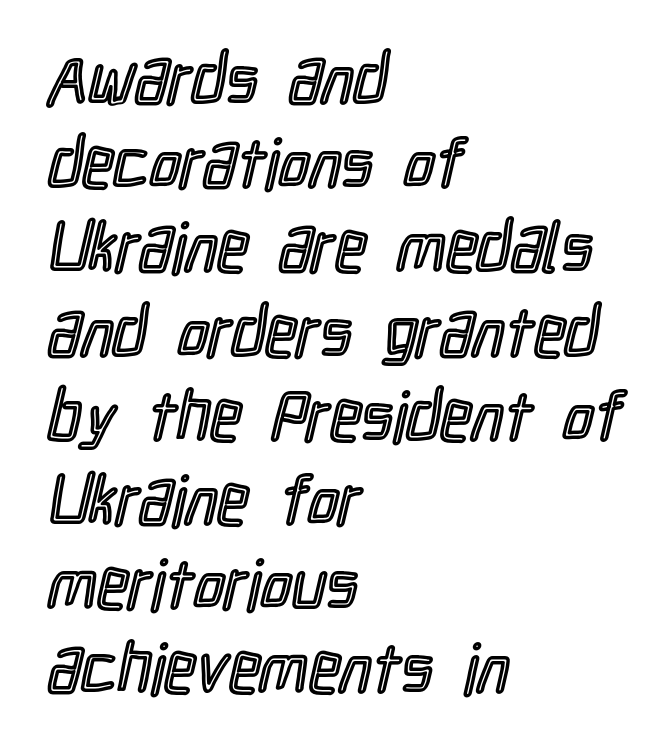
The image shows 69 px condensed type; set left-aligned, line spacing 1.22x, normal letter spacing, not underlined; a medium x-height.
